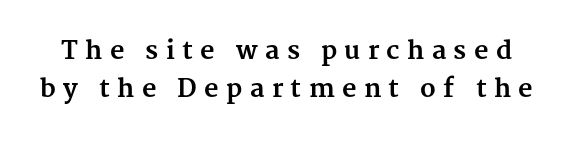
{"italic": "no", "bold": "yes", "underline": "no", "line_spacing": "normal", "line_spacing_ratio": 1.53, "letter_spacing": "wide", "letter_spacing_em": 0.29, "glyph_px": 25}
